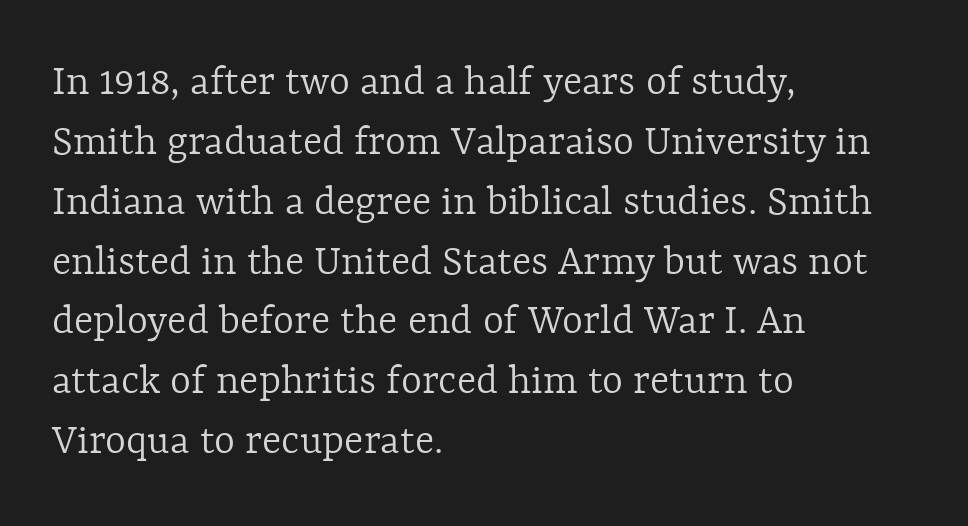
{"italic": "no", "bold": "no", "weight": "light", "width": "normal", "x_height": "medium", "monospaced": "no", "underline": "no", "align": "left", "line_spacing": "normal", "line_spacing_ratio": 1.33, "letter_spacing": "normal", "letter_spacing_em": 0.0, "glyph_px": 45}
